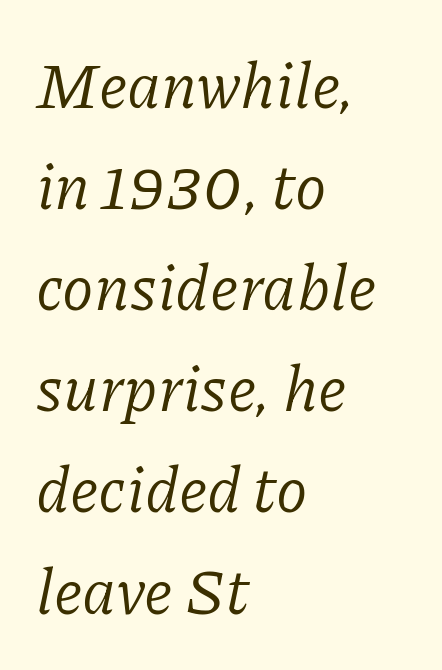
{"serif": "yes", "italic": "yes", "lean": "right", "slant_degrees": 11, "bold": "no", "weight": "regular", "width": "normal", "stroke_contrast": "low", "x_height": "medium", "monospaced": "no", "underline": "no", "align": "left", "line_spacing": "normal", "line_spacing_ratio": 1.58, "letter_spacing": "normal", "letter_spacing_em": 0.0, "glyph_px": 64}
